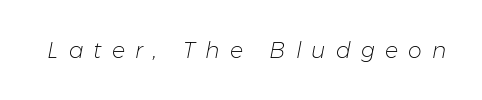
{"italic": "yes", "lean": "right", "slant_degrees": 11, "bold": "no", "underline": "no", "letter_spacing": "wide", "letter_spacing_em": 0.46, "glyph_px": 22}
